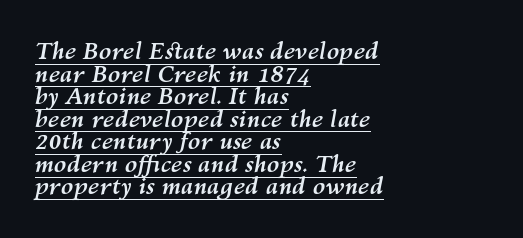
Q: Is the text bold? A: Yes.
Q: Is the text italic (slanted)? A: Yes, it leans right by about 10 degrees.
Q: Is the text underlined? A: Yes.
Q: How is the paragraph aligned? A: Left-aligned.
Q: Is the spacing between letters normal or unusually wide? A: Normal.
Q: Is the spacing between lines tight, normal or loose? A: Tight.
